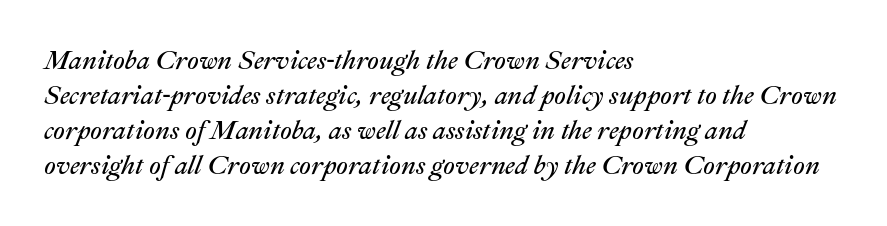
Is the type heavy? It reads as light-to-regular instead. Standard letterfit; no display-style spreading of the glyphs. Italic? Definitely — the glyphs are oblique. Honestly, there is no underline to notice here at all.
